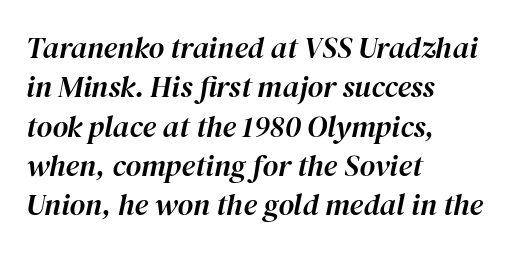
The compositor pushed each line to the left boundary. The letters are slanted; this is an italic face. Plain, unruled lines of type. The space between consecutive lines is moderate. Is this a fixed-width face? No — the glyphs have proportional, varying widths. Tracking value appears to be zero — textbook default spacing.
